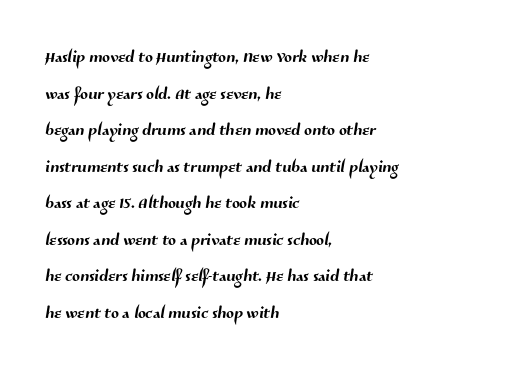
{"underline": "no", "align": "left", "line_spacing": "normal", "line_spacing_ratio": 1.59, "letter_spacing": "normal", "letter_spacing_em": 0.0, "glyph_px": 23}
